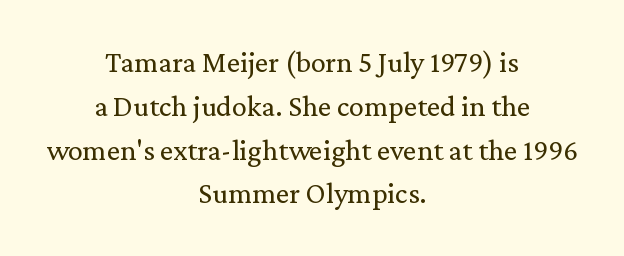
The image shows 30 px regular-weight serif type, upright; set centered, normal line spacing (1.46x), normal letter spacing, not underlined; low stroke contrast and a medium x-height.
